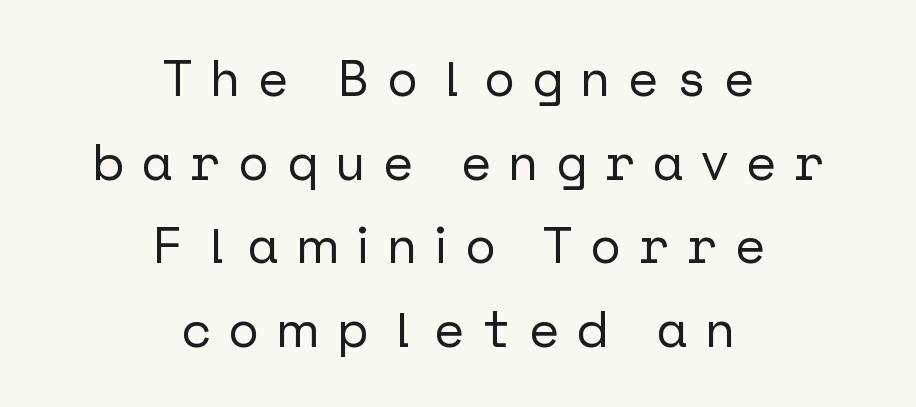
Only glyphs here, with clear space below each row. The rendering uses a moderate line-height, typical for paragraphs. The lines are quadded center. Every character sits straight up, as roman type does. The line texture is sparse and dotted thanks to wide tracking.
